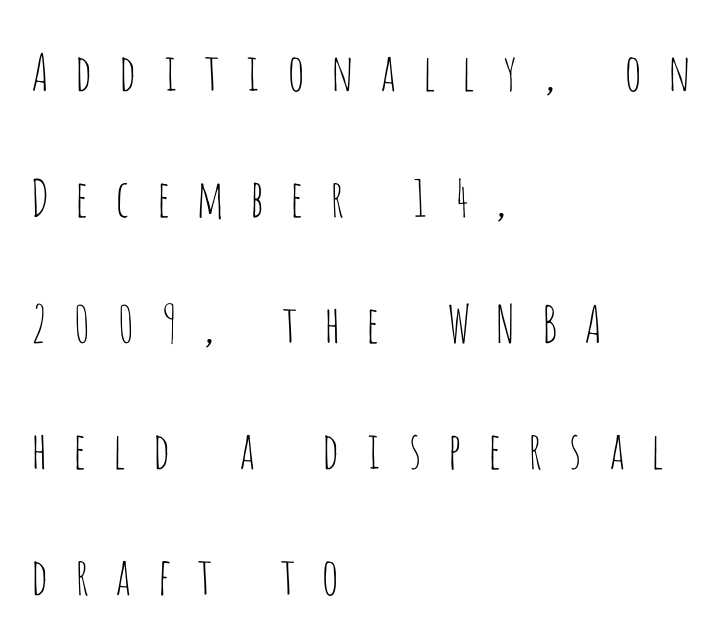
The image shows 51 px thin, condensed sans-serif type, upright; set left-aligned, loose line spacing (2.47x), unusually wide letter spacing (+0.47 em), not underlined; low stroke contrast and a large x-height.
